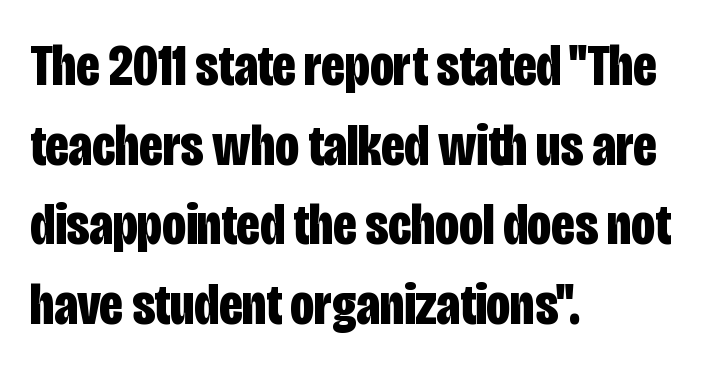
Q: Is the text bold? A: Yes.
Q: Is the text italic (slanted)? A: No, it is upright.
Q: Is the typeface a serif or a sans-serif typeface? A: Sans-serif.
Q: Is the text underlined? A: No.
Q: How is the paragraph aligned? A: Left-aligned.
Q: Is the spacing between letters normal or unusually wide? A: Normal.
Q: Is the spacing between lines tight, normal or loose? A: Normal.
Q: Width (condensed, normal, or wide)? A: Condensed.
Q: Stroke contrast? A: Low.
Q: x-height? A: Large.
Q: Monospaced? A: No.
